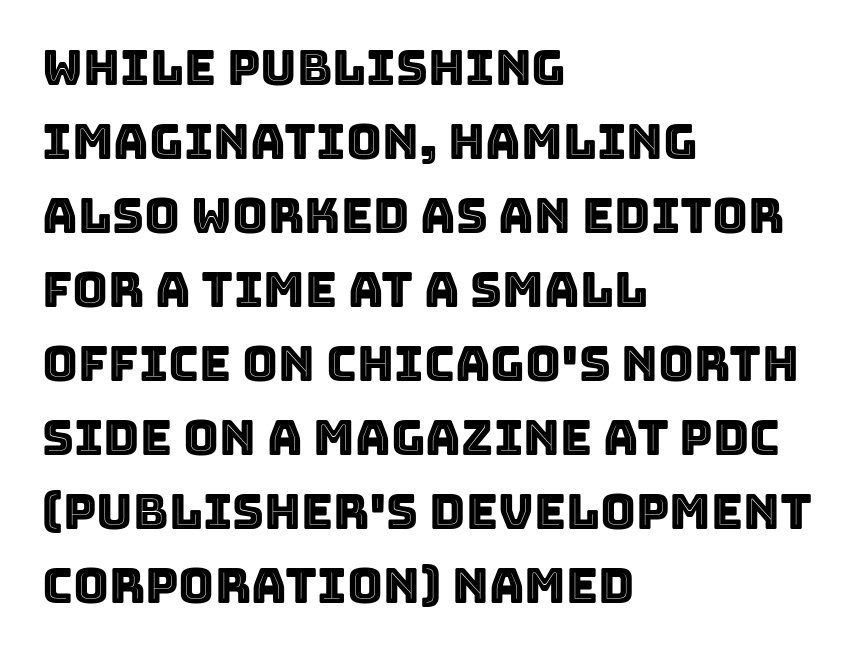
The image shows 49 px text type, upright; set left-aligned, normal line spacing (1.51x), normal letter spacing, not underlined; a large x-height.
